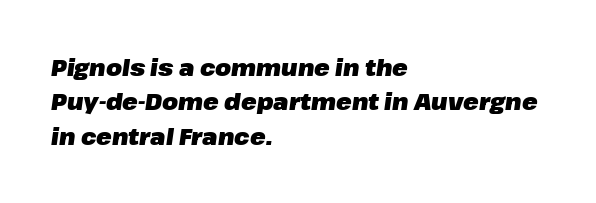
The image shows 23 px bold type, italic (leaning right); set left-aligned, normal line spacing (1.5x), normal letter spacing, not underlined.
